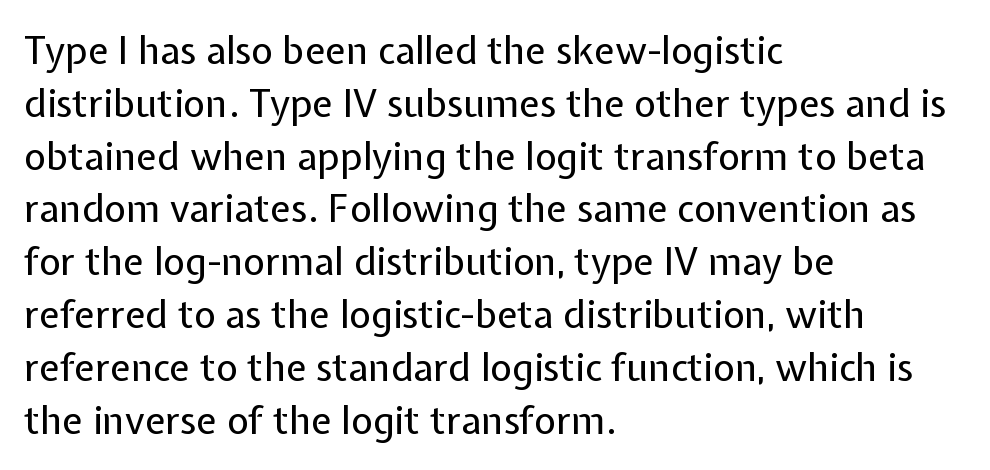
Is the block centered? No — it sits flush against the left margin. Stroke thickness stays within the range of a standard reading face or lighter. Letter spacing: default. One glance says typical: line gaps are just what's usual. Spacing verdict: proportional, widths tailored to each character. Style check: upright.
